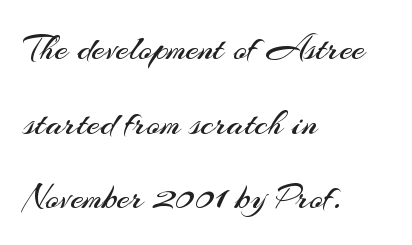
{"serif": "no", "bold": "no", "weight": "regular", "width": "normal", "stroke_contrast": "medium", "x_height": "small", "monospaced": "no", "underline": "no", "align": "left", "line_spacing": "loose", "line_spacing_ratio": 2.02, "letter_spacing": "normal", "letter_spacing_em": 0.0, "glyph_px": 37}
